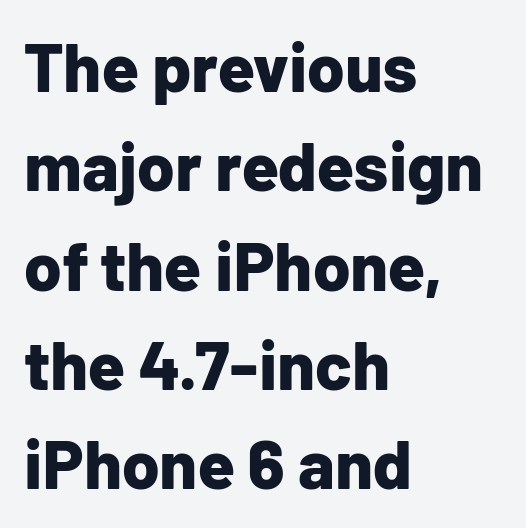
Summary of weight: heavy, a full bold. Reading down the block, your eye returns to a fixed left position each line. Is there any slant? The stems are plumb. Just letters on the line, the space beneath them empty. Default kerning and tracking; the words read as compact shapes. The face used here is proportionally spaced, like ordinary book or web type.
